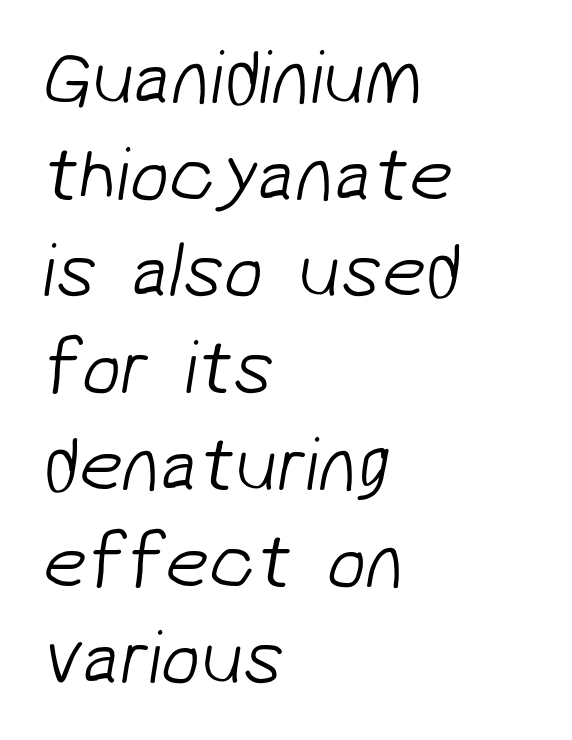
The image shows 78 px light sans-serif type; set left-aligned, line spacing 1.24x, normal letter spacing, not underlined; low stroke contrast and a medium x-height.
